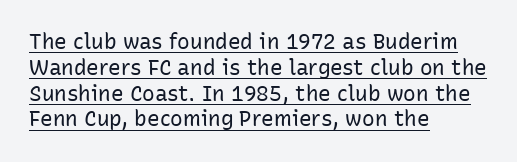
The image shows 21 px text type, upright; set left-aligned, line spacing 1.23x, normal letter spacing, underlined.
